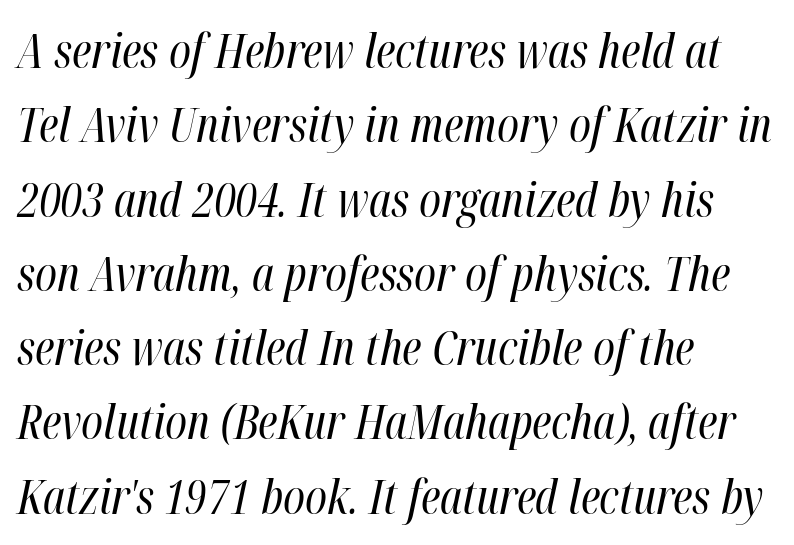
{"italic": "yes", "lean": "right", "slant_degrees": 12, "bold": "no", "weight": "regular", "width": "condensed", "stroke_contrast": "high", "x_height": "medium", "monospaced": "no", "underline": "no", "align": "left", "line_spacing": "normal", "line_spacing_ratio": 1.58, "letter_spacing": "normal", "letter_spacing_em": 0.0, "glyph_px": 47}
